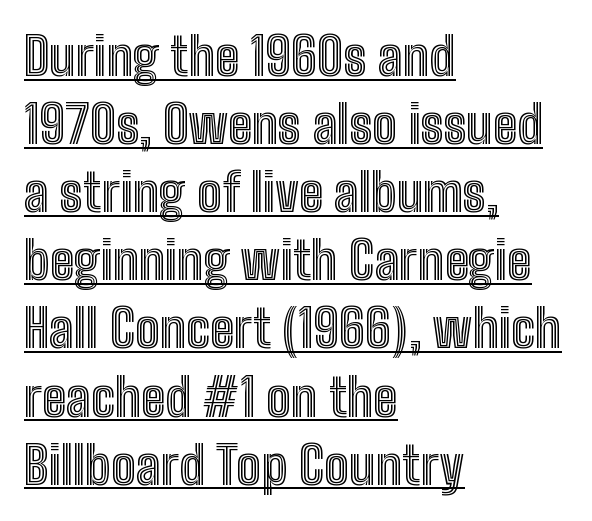
Q: Is the text italic (slanted)? A: No, it is upright.
Q: Is the text underlined? A: Yes.
Q: How is the paragraph aligned? A: Left-aligned.
Q: Is the spacing between letters normal or unusually wide? A: Normal.
Q: Is the spacing between lines tight, normal or loose? A: Normal.
Q: Width (condensed, normal, or wide)? A: Condensed.
Q: x-height? A: Medium.
Q: Monospaced? A: No.
